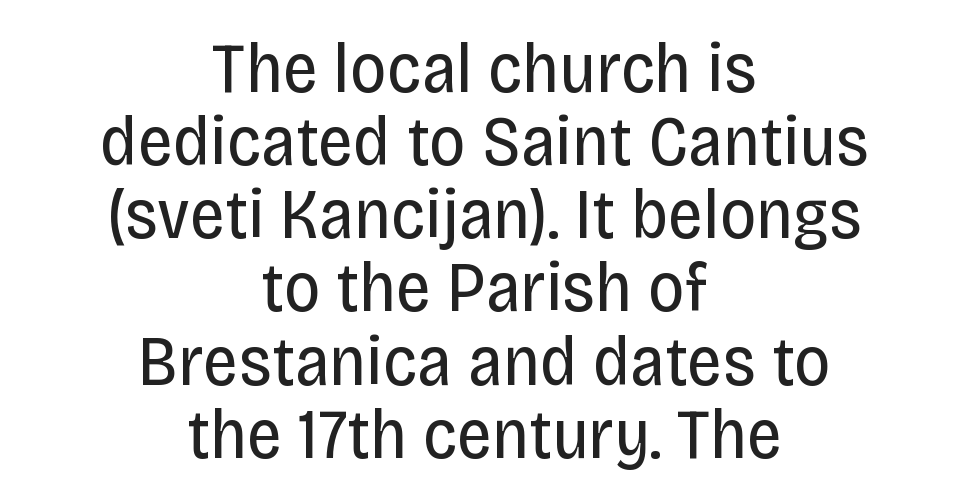
The image shows 71 px regular-weight, condensed sans-serif type, upright; set centered, tight line spacing (1.03x), normal letter spacing, not underlined; low stroke contrast and a large x-height.
